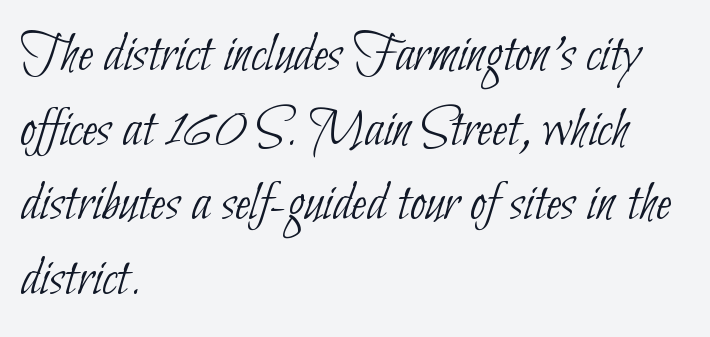
The image shows 57 px thin, condensed sans-serif type; set left-aligned, normal line spacing (1.31x), normal letter spacing, not underlined; low stroke contrast and a small x-height.
